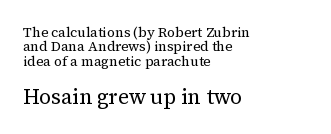
Q: Is the text bold? A: No.
Q: Is the text italic (slanted)? A: No, it is upright.
Q: Is the text underlined? A: No.
Q: How is the paragraph aligned? A: Left-aligned.
Q: Is the spacing between letters normal or unusually wide? A: Normal.
Q: Is the spacing between lines tight, normal or loose? A: Tight.
Q: Which block of text is set in a larger size, the first (top) or the second (bottom)? A: The second (bottom) one.
